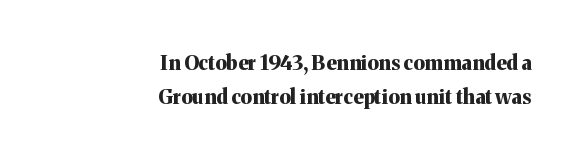
Q: Is the text bold? A: Yes.
Q: Is the text italic (slanted)? A: No, it is upright.
Q: Is the text underlined? A: No.
Q: How is the paragraph aligned? A: Right-aligned.
Q: Is the spacing between letters normal or unusually wide? A: Normal.
Q: Is the spacing between lines tight, normal or loose? A: Normal.
